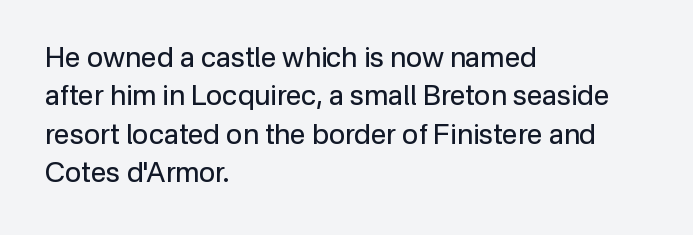
The paragraph shown leans on its left margin. The specimen omits any rule beneath the text block's lines. The passage shown stacks its lines at a standard gap. Are there feet on the stems? There aren't — it's a sans. Standard letterfit; no display-style spreading of the glyphs. The letters look calm and open, with moderate or lighter stems.
